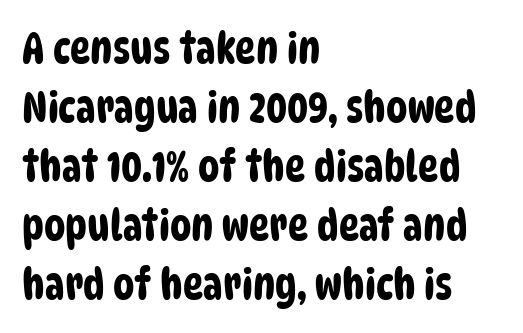
Q: Is the typeface a serif or a sans-serif typeface? A: Sans-serif.
Q: Is the text underlined? A: No.
Q: How is the paragraph aligned? A: Left-aligned.
Q: Is the spacing between letters normal or unusually wide? A: Normal.
Q: Is the spacing between lines tight, normal or loose? A: Normal.
Q: Width (condensed, normal, or wide)? A: Condensed.
Q: Stroke contrast? A: Low.
Q: x-height? A: Large.
Q: Monospaced? A: No.
